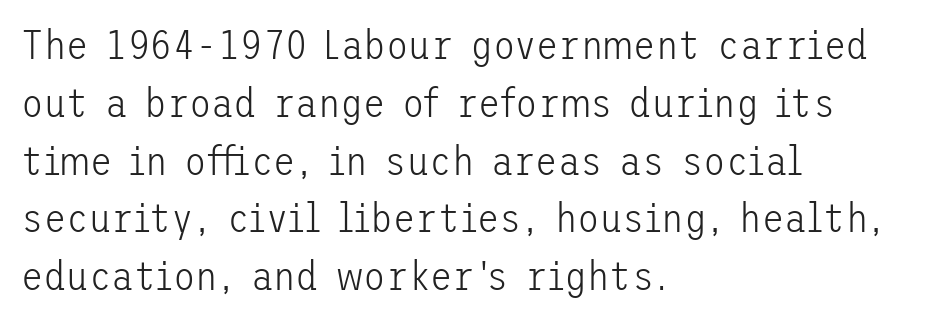
{"serif": "no", "italic": "no", "bold": "no", "weight": "light", "width": "normal", "stroke_contrast": "low", "x_height": "medium", "underline": "no", "align": "left", "line_spacing": "normal", "line_spacing_ratio": 1.41, "letter_spacing": "normal", "letter_spacing_em": 0.0, "glyph_px": 41}
